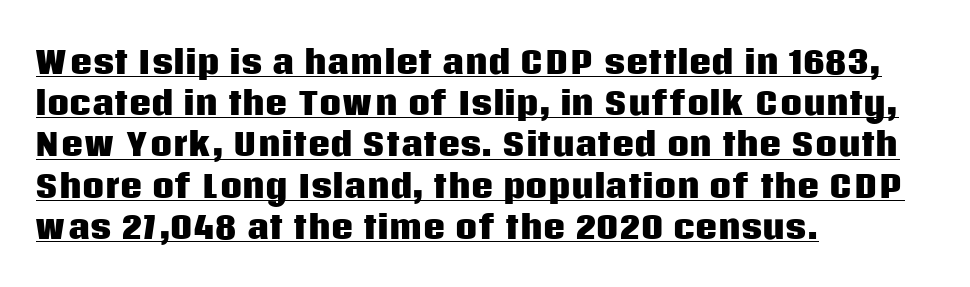
{"serif": "no", "italic": "no", "bold": "yes", "weight": "heavy", "width": "normal", "stroke_contrast": "low", "x_height": "large", "monospaced": "no", "underline": "yes", "align": "left", "line_spacing": "normal", "line_spacing_ratio": 1.33, "letter_spacing": "normal", "letter_spacing_em": 0.0, "glyph_px": 31}
